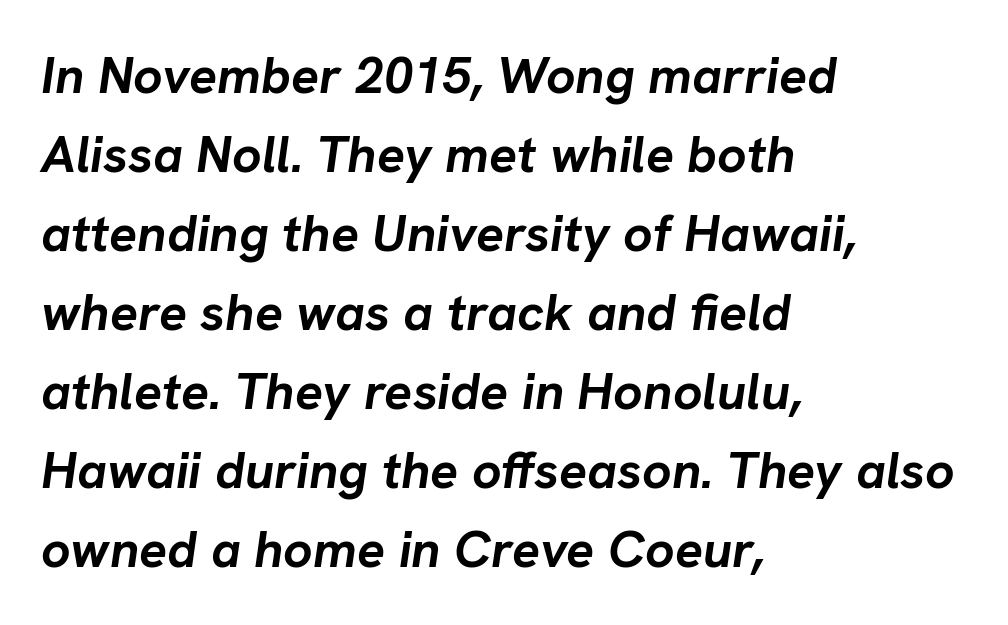
{"italic": "yes", "lean": "right", "slant_degrees": 8, "bold": "yes", "weight": "semibold", "width": "normal", "stroke_contrast": "low", "x_height": "medium", "monospaced": "no", "underline": "no", "align": "left", "line_spacing": "normal", "line_spacing_ratio": 1.52, "letter_spacing": "normal", "letter_spacing_em": 0.0, "glyph_px": 52}
